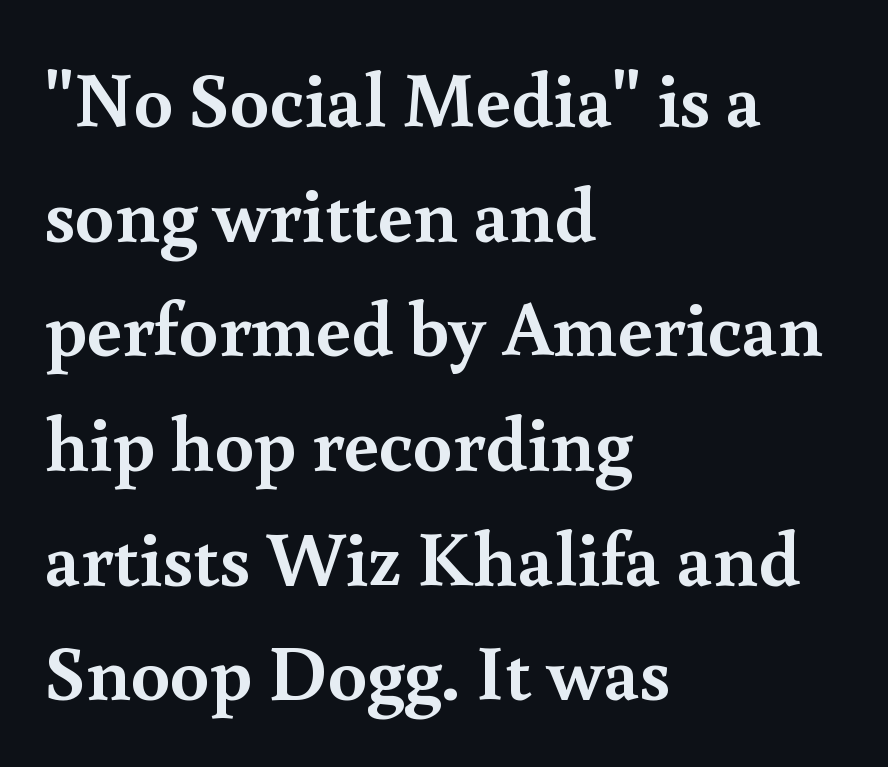
The image shows 78 px semibold serif type, upright; set left-aligned, normal line spacing (1.47x), normal letter spacing, not underlined; a small x-height.
